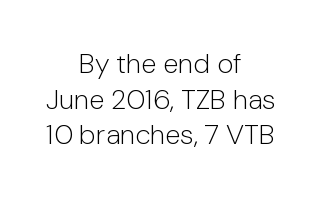
Beneath every word, the page is bare. Horizontally, the lines are justified to the midpoint only. Each letter keeps its own natural width here, so spacing adapts to shape. Weight class: somewhere from thin through regular. The letters carry no serifs — their stems end cleanly without finishing strokes. This sample keeps an unexceptional amount of space between lines.
